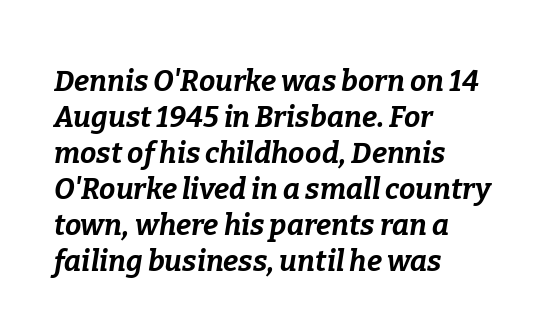
{"italic": "yes", "lean": "right", "slant_degrees": 9, "bold": "yes", "weight": "bold", "width": "normal", "stroke_contrast": "low", "x_height": "medium", "monospaced": "no", "underline": "no", "align": "left", "line_spacing_ratio": 1.24, "letter_spacing": "normal", "letter_spacing_em": 0.0, "glyph_px": 29}
